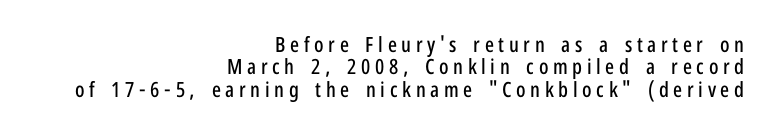
The image shows 21 px text type, upright; set right-aligned, tight line spacing (1.07x), unusually wide letter spacing (+0.22 em), not underlined.
